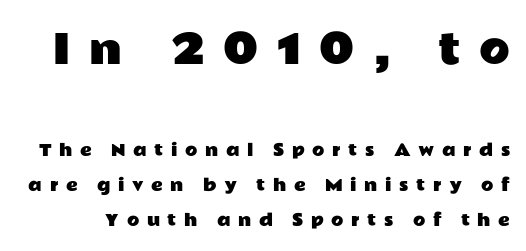
{"serif": "no", "italic": "no", "width": "wide", "stroke_contrast": "low", "x_height": "medium", "monospaced": "no", "underline": "no", "line_spacing": "loose", "line_spacing_ratio": 2.2, "letter_spacing": "wide", "letter_spacing_em": 0.48, "larger_block": "first", "size_ratio": 2.5, "glyph_px": 40}
